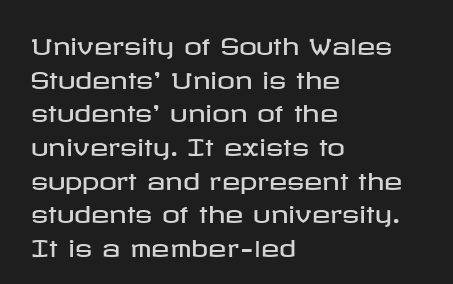
The image shows 22 px text type, upright; set left-aligned, normal line spacing (1.53x), normal letter spacing, not underlined.
